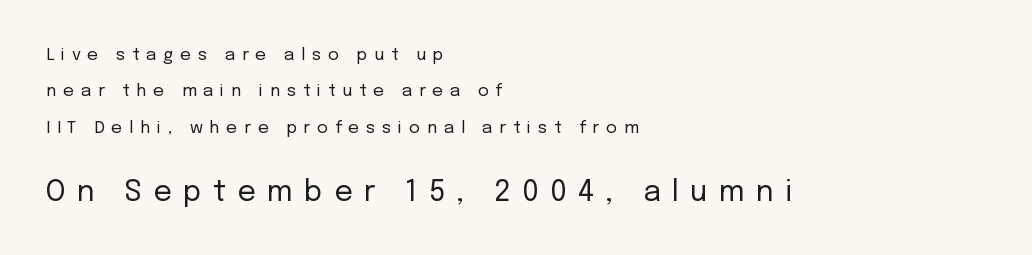
Q: Is the text bold? A: No.
Q: Is the text italic (slanted)? A: No, it is upright.
Q: Is the typeface a serif or a sans-serif typeface? A: Sans-serif.
Q: Is the text underlined? A: No.
Q: How is the paragraph aligned? A: Left-aligned.
Q: Is the spacing between letters normal or unusually wide? A: Unusually wide.
Q: Is the spacing between lines tight, normal or loose? A: Loose.
Q: Which block of text is set in a larger size, the first (top) or the second (bottom)? A: The second (bottom) one.
Q: Width (condensed, normal, or wide)? A: Normal.
Q: Stroke contrast? A: Low.
Q: x-height? A: Medium.
Q: Monospaced? A: No.
